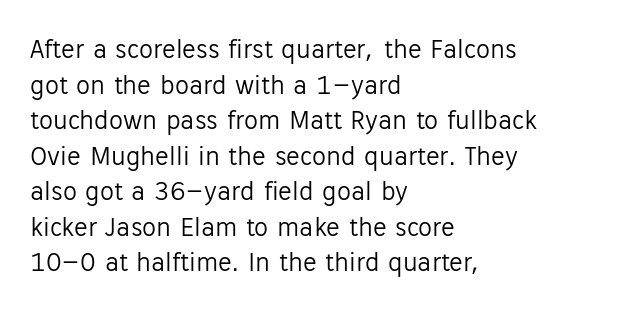
Q: Is the text bold? A: No.
Q: Is the text italic (slanted)? A: No, it is upright.
Q: Is the typeface a serif or a sans-serif typeface? A: Sans-serif.
Q: Is the text underlined? A: No.
Q: How is the paragraph aligned? A: Left-aligned.
Q: Is the spacing between letters normal or unusually wide? A: Normal.
Q: Is the spacing between lines tight, normal or loose? A: Normal.
Q: Width (condensed, normal, or wide)? A: Normal.
Q: Stroke contrast? A: Low.
Q: x-height? A: Medium.
Q: Monospaced? A: No.
